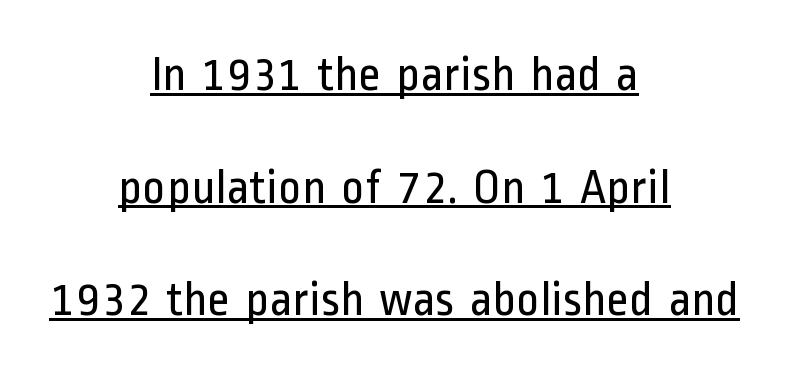
{"serif": "no", "italic": "no", "bold": "no", "weight": "regular", "width": "condensed", "stroke_contrast": "low", "x_height": "medium", "monospaced": "no", "underline": "yes", "align": "center", "line_spacing": "loose", "line_spacing_ratio": 2.3, "letter_spacing": "normal", "letter_spacing_em": 0.0, "glyph_px": 49}
